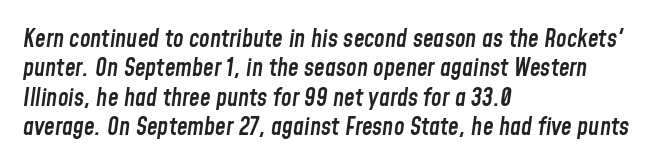
The image shows 24 px text type, italic (leaning right); set left-aligned, line spacing 1.22x, normal letter spacing, not underlined.
